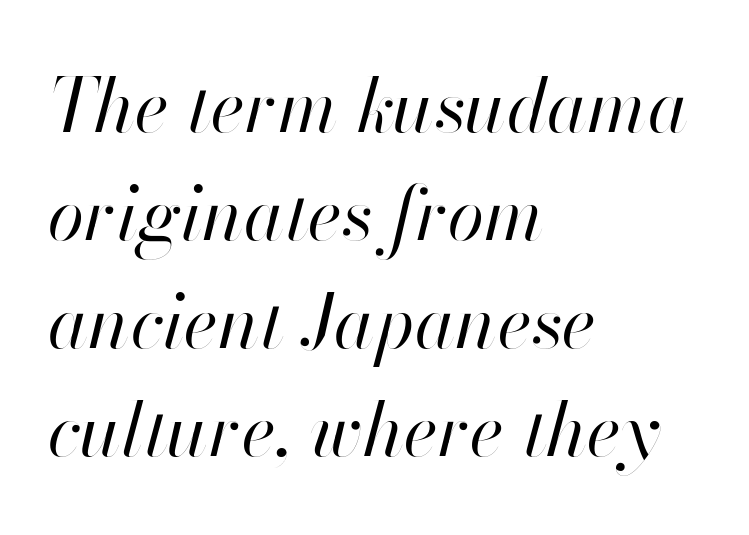
Q: Is the text bold? A: No.
Q: Is the text italic (slanted)? A: Yes, it leans right by about 13 degrees.
Q: Is the text underlined? A: No.
Q: How is the paragraph aligned? A: Left-aligned.
Q: Is the spacing between letters normal or unusually wide? A: Normal.
Q: Is the spacing between lines tight, normal or loose? A: Normal.
Q: Width (condensed, normal, or wide)? A: Normal.
Q: Stroke contrast? A: High.
Q: x-height? A: Small.
Q: Monospaced? A: No.
